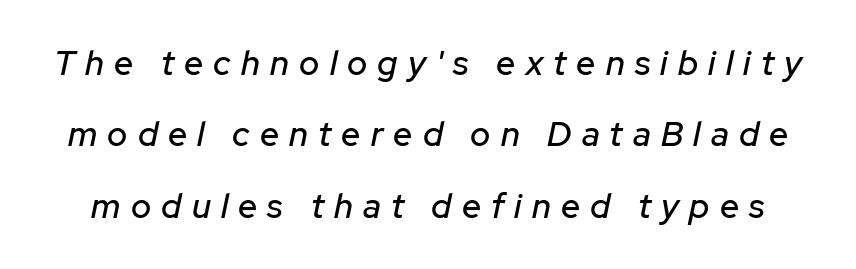
Q: Is the text italic (slanted)? A: Yes, it leans right by about 12 degrees.
Q: Is the text underlined? A: No.
Q: Is the spacing between letters normal or unusually wide? A: Unusually wide.
Q: Is the spacing between lines tight, normal or loose? A: Loose.
Q: Width (condensed, normal, or wide)? A: Normal.
Q: Stroke contrast? A: Low.
Q: x-height? A: Medium.
Q: Monospaced? A: No.
